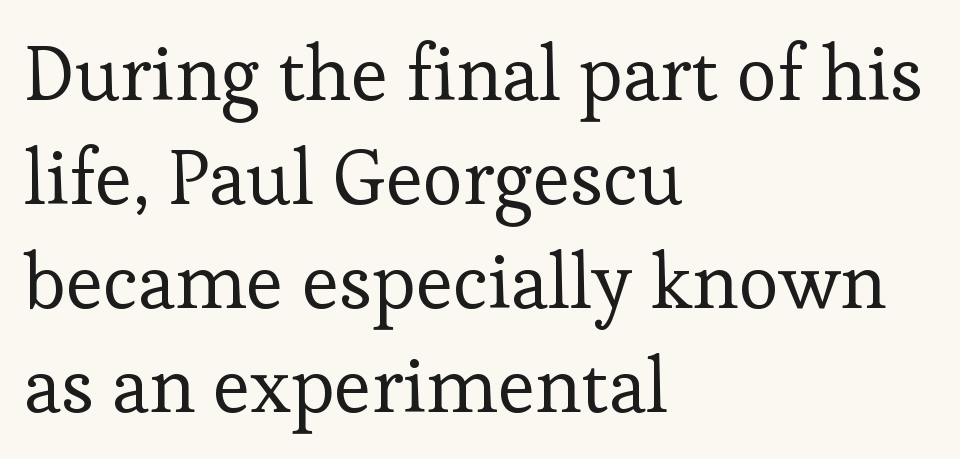
Q: Is the text bold? A: No.
Q: Is the text italic (slanted)? A: No, it is upright.
Q: Is the typeface a serif or a sans-serif typeface? A: Serif.
Q: Is the text underlined? A: No.
Q: How is the paragraph aligned? A: Left-aligned.
Q: Is the spacing between letters normal or unusually wide? A: Normal.
Q: Is the spacing between lines tight, normal or loose? A: Normal.
Q: Width (condensed, normal, or wide)? A: Normal.
Q: Stroke contrast? A: Low.
Q: x-height? A: Medium.
Q: Monospaced? A: No.
